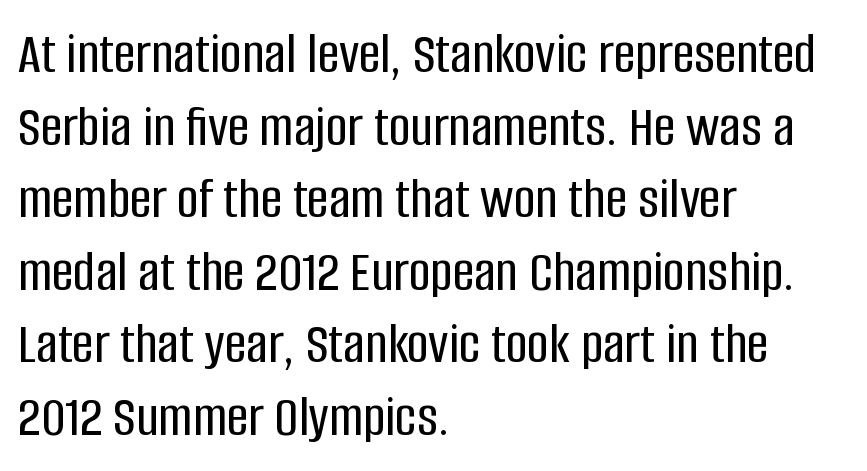
Q: Is the text italic (slanted)? A: No, it is upright.
Q: Is the typeface a serif or a sans-serif typeface? A: Sans-serif.
Q: Is the text underlined? A: No.
Q: How is the paragraph aligned? A: Left-aligned.
Q: Is the spacing between letters normal or unusually wide? A: Normal.
Q: Width (condensed, normal, or wide)? A: Condensed.
Q: Stroke contrast? A: Low.
Q: x-height? A: Large.
Q: Monospaced? A: No.
